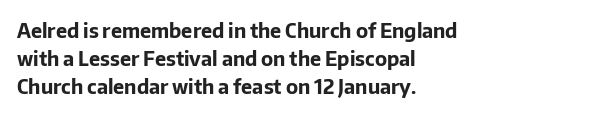
{"italic": "no", "bold": "yes", "underline": "no", "align": "left", "line_spacing": "normal", "line_spacing_ratio": 1.39, "letter_spacing": "normal", "letter_spacing_em": 0.0, "glyph_px": 20}
